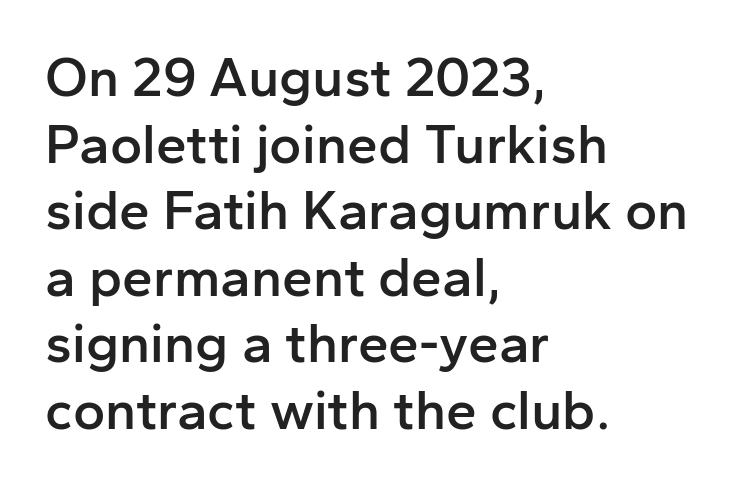
Are there feet on the stems? There aren't — it's a sans. A typesetter would call this proportional, since set widths differ per character. The characters look somewhat weighty, a semibold short of true bold. The glyphs are unaccompanied by any horizontal stroke below them. The ragged edge is on the right, which tells us the setting is flush left.
